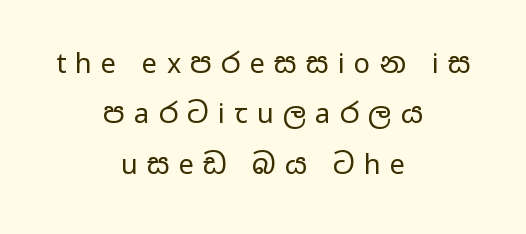
{"italic": "no", "bold": "no", "underline": "no", "align": "center", "line_spacing_ratio": 1.87, "letter_spacing": "wide", "letter_spacing_em": 0.35, "glyph_px": 27}
